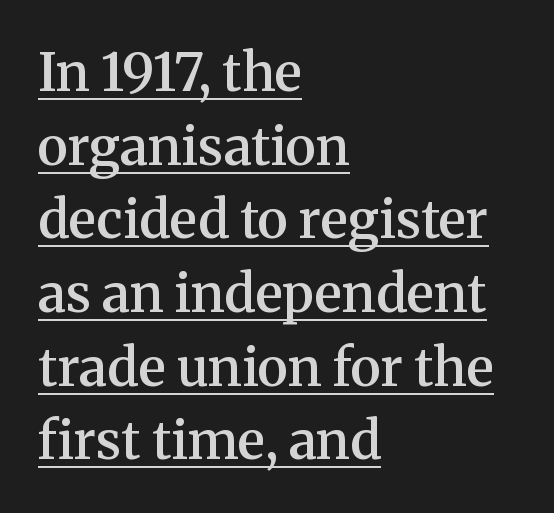
Notice how the stems are strictly vertical — no italics here. Yep, those are serifs on the letters. Every letter is mildly thick-stroked: semibold rather than bold. Evenly set lines give the paragraph a standard silhouette.
